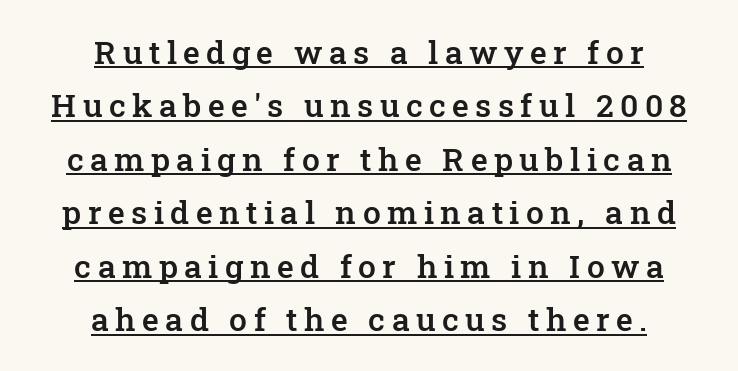
The image shows 32 px semibold serif type, upright; set centered, normal line spacing (1.67x), unusually wide letter spacing (+0.2 em), underlined; low stroke contrast and a medium x-height.
